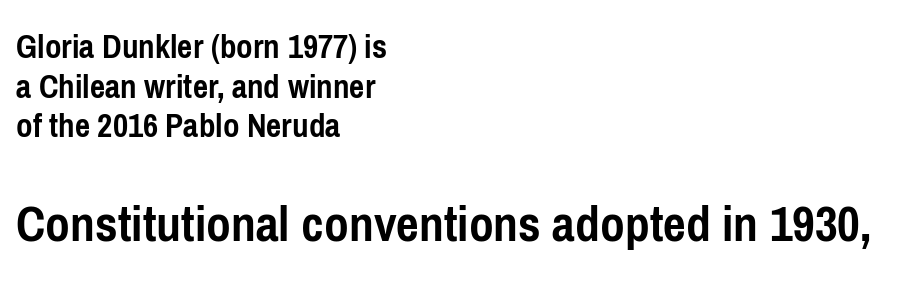
Q: Is the text bold? A: Yes.
Q: Is the text italic (slanted)? A: No, it is upright.
Q: Is the typeface a serif or a sans-serif typeface? A: Sans-serif.
Q: Is the text underlined? A: No.
Q: How is the paragraph aligned? A: Left-aligned.
Q: Is the spacing between letters normal or unusually wide? A: Normal.
Q: Is the spacing between lines tight, normal or loose? A: Tight.
Q: Which block of text is set in a larger size, the first (top) or the second (bottom)? A: The second (bottom) one.
Q: Width (condensed, normal, or wide)? A: Condensed.
Q: Stroke contrast? A: Low.
Q: x-height? A: Medium.
Q: Monospaced? A: No.
